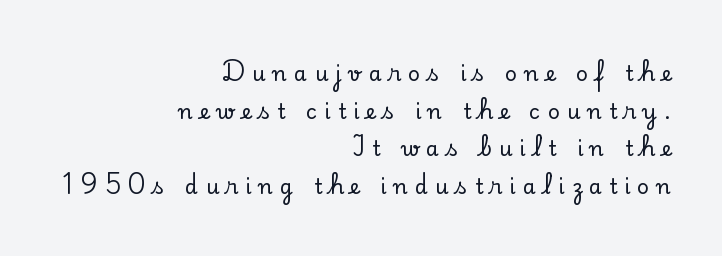
{"italic": "no", "underline": "no", "align": "right", "line_spacing_ratio": 1.79, "letter_spacing": "wide", "letter_spacing_em": 0.34, "glyph_px": 21}
